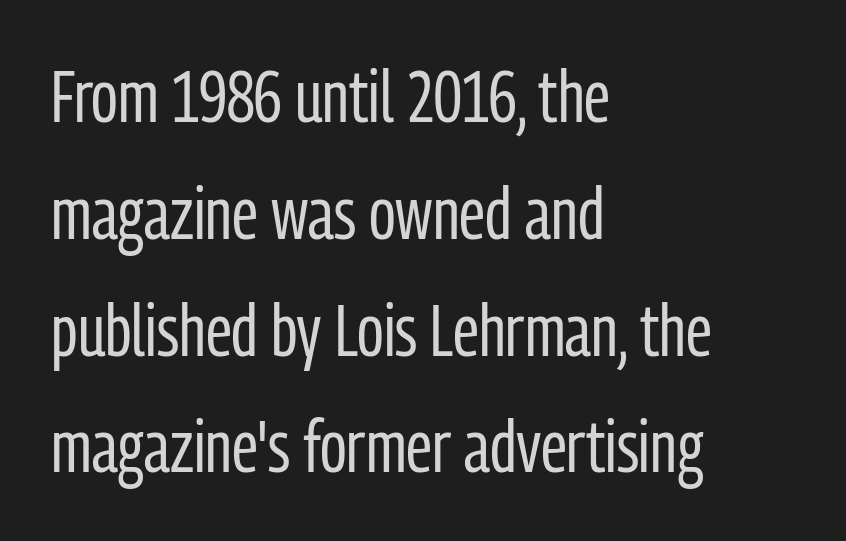
Italic? Not at all — the glyphs are vertical. Reading down the block, your eye returns to a fixed left position each line. The passage shown is not underscored anywhere. Honestly, the letter spacing is just normal — you wouldn't notice it.
